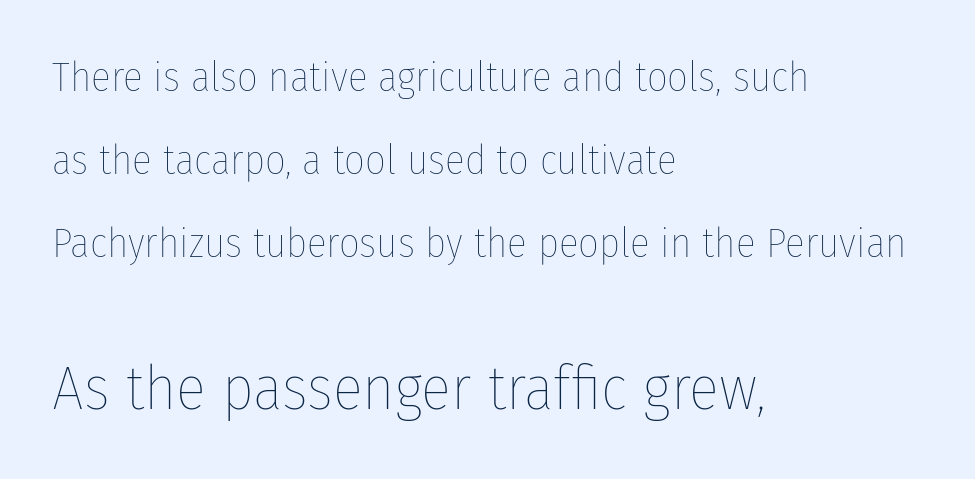
{"italic": "no", "bold": "no", "weight": "thin", "width": "condensed", "stroke_contrast": "low", "x_height": "medium", "monospaced": "no", "underline": "no", "align": "left", "line_spacing": "loose", "line_spacing_ratio": 2.03, "letter_spacing": "normal", "letter_spacing_em": 0.0, "larger_block": "second", "size_ratio": 1.51, "glyph_px": 62}
